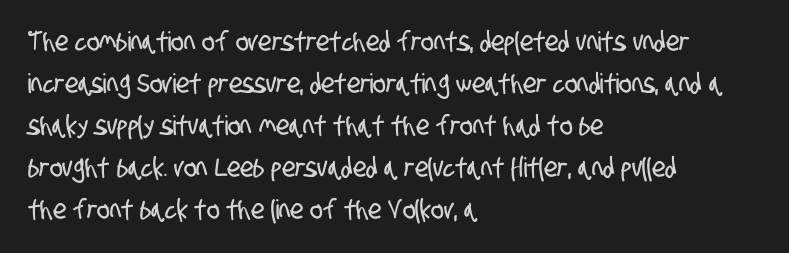
The image shows 27 px text type; set left-aligned, normal line spacing (1.56x), normal letter spacing, not underlined.
